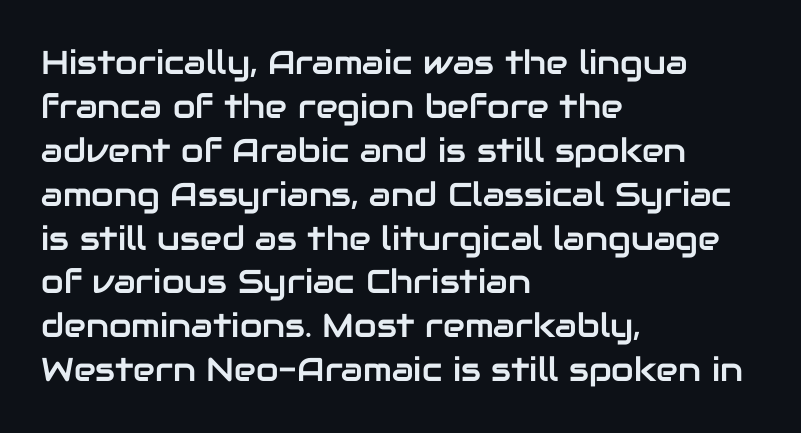
The image shows 33 px sans-serif type, upright; set left-aligned, normal line spacing (1.33x), normal letter spacing, not underlined; low stroke contrast and a medium x-height.
